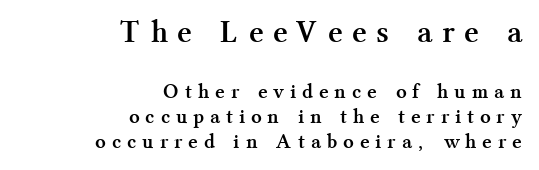
Typographic density is high because the face is bold. Look at the tracking — it's clearly loosened, letters drifting apart. Do the characters align in a grid? No, the font is proportional. Look at the bottom of the vertical strokes: they flare into serifs here. The passage is arranged like a letterhead date or caption credit — flush right. A typesetter would mark this as roman, not italic.
